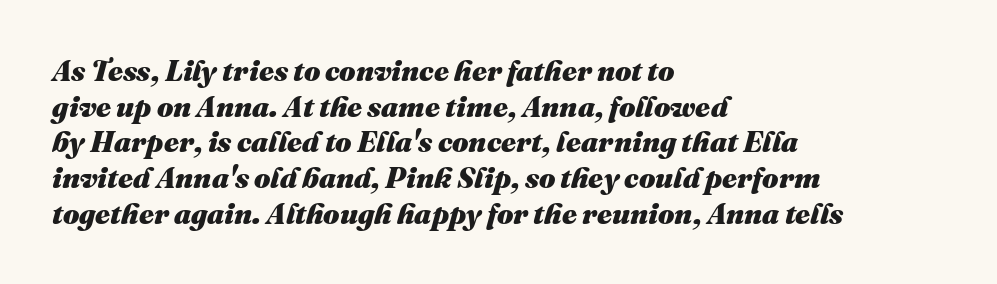
The image shows 29 px heavy type, italic (leaning right); set left-aligned, line spacing 1.23x, normal letter spacing, not underlined; medium stroke contrast and a medium x-height.
